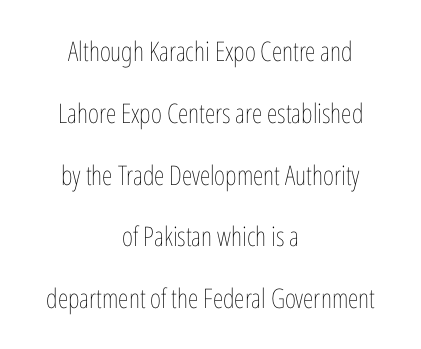
{"italic": "no", "bold": "no", "underline": "no", "align": "center", "line_spacing": "loose", "line_spacing_ratio": 2.29, "letter_spacing": "normal", "letter_spacing_em": 0.0, "glyph_px": 27}
